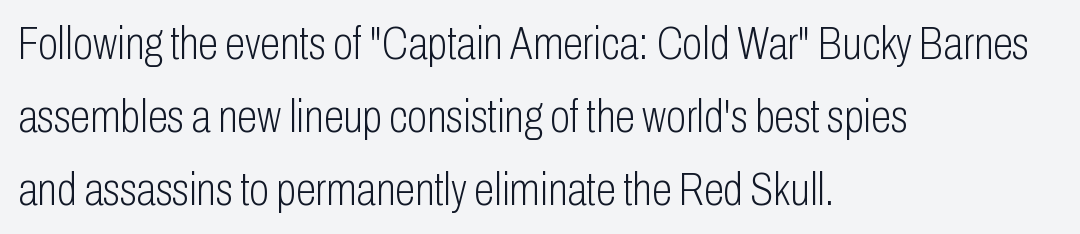
Q: Is the text bold? A: No.
Q: Is the text italic (slanted)? A: No, it is upright.
Q: Is the typeface a serif or a sans-serif typeface? A: Sans-serif.
Q: Is the text underlined? A: No.
Q: How is the paragraph aligned? A: Left-aligned.
Q: Is the spacing between letters normal or unusually wide? A: Normal.
Q: Is the spacing between lines tight, normal or loose? A: Normal.
Q: Width (condensed, normal, or wide)? A: Condensed.
Q: Stroke contrast? A: Low.
Q: x-height? A: Medium.
Q: Monospaced? A: No.
